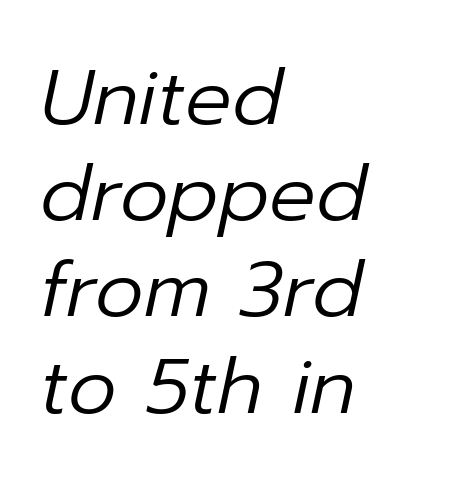
Q: Is the text bold? A: No.
Q: Is the text italic (slanted)? A: Yes, it leans right by about 12 degrees.
Q: Is the text underlined? A: No.
Q: How is the paragraph aligned? A: Left-aligned.
Q: Is the spacing between letters normal or unusually wide? A: Normal.
Q: Is the spacing between lines tight, normal or loose? A: Normal.
Q: Width (condensed, normal, or wide)? A: Normal.
Q: Stroke contrast? A: Low.
Q: x-height? A: Medium.
Q: Monospaced? A: No.
